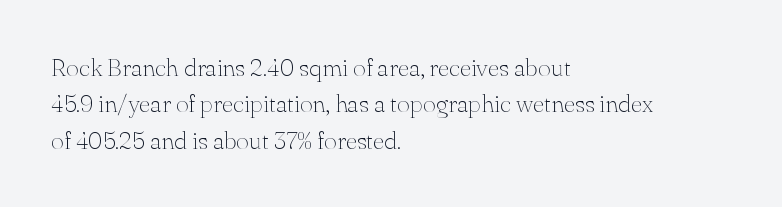
The image shows 25 px text type, upright; set left-aligned, normal line spacing (1.46x), normal letter spacing, not underlined.
